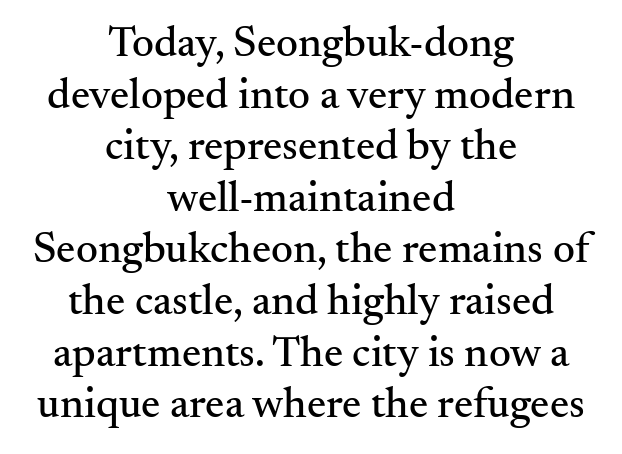
Q: Is the text italic (slanted)? A: No, it is upright.
Q: Is the typeface a serif or a sans-serif typeface? A: Serif.
Q: Is the text underlined? A: No.
Q: How is the paragraph aligned? A: Centered.
Q: Is the spacing between letters normal or unusually wide? A: Normal.
Q: Width (condensed, normal, or wide)? A: Normal.
Q: Stroke contrast? A: Medium.
Q: x-height? A: Small.
Q: Monospaced? A: No.
